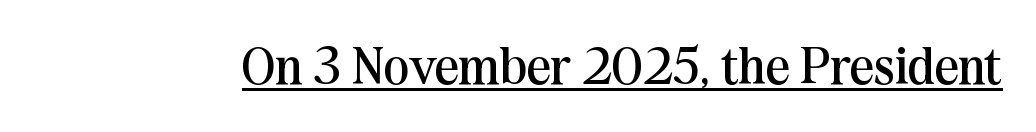
Each stroke keeps to a modest, everyday thickness or less. The typesetter has applied underlining to the passage shown. These lines were composed using upright roman letters. Unlike a clean sans, this face finishes its strokes with serifs.
